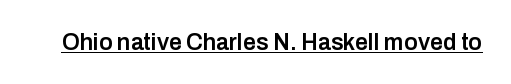
A typesetter would call this zero additional tracking. The rendered words wear a rule along their underside. Every character sits straight up, as roman type does. Typesetter's note: demi weight, one step under bold.
